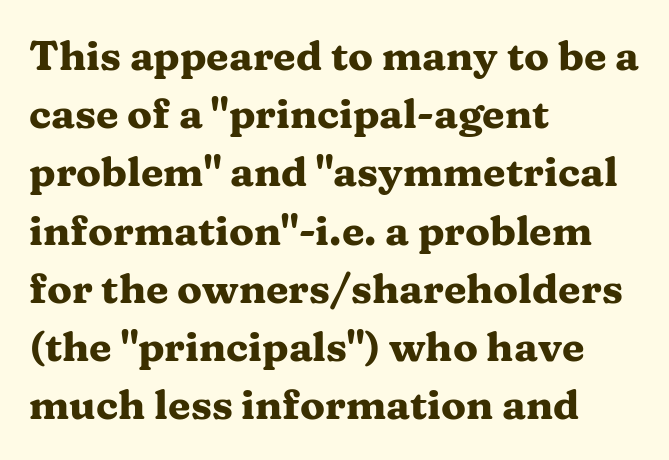
Normally led — the rows are evenly, conventionally spaced. The letters are bold, with thick, heavy strokes. This sample uses an upright cut, with every glyph sitting square on the baseline. The paragraph shown leans on its left margin. Observe the serifs anchoring each vertical stroke in this sample.
